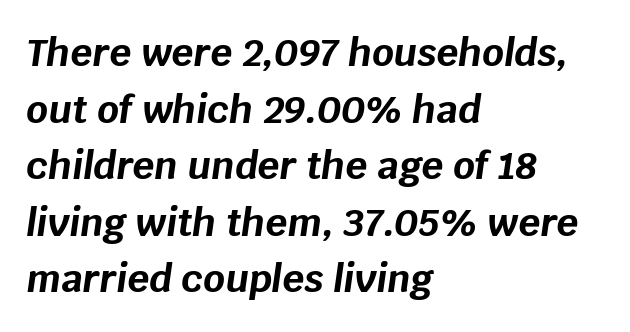
Quick note: interline space is typical. Typeset ragged right — the left edge is the straight one. Would a proofreader flag this as italicized? Yes. These lines carry a lot of weight — the face is fully bold. This sample uses plain, unmodified letter spacing. Bare-footed words on every line.
